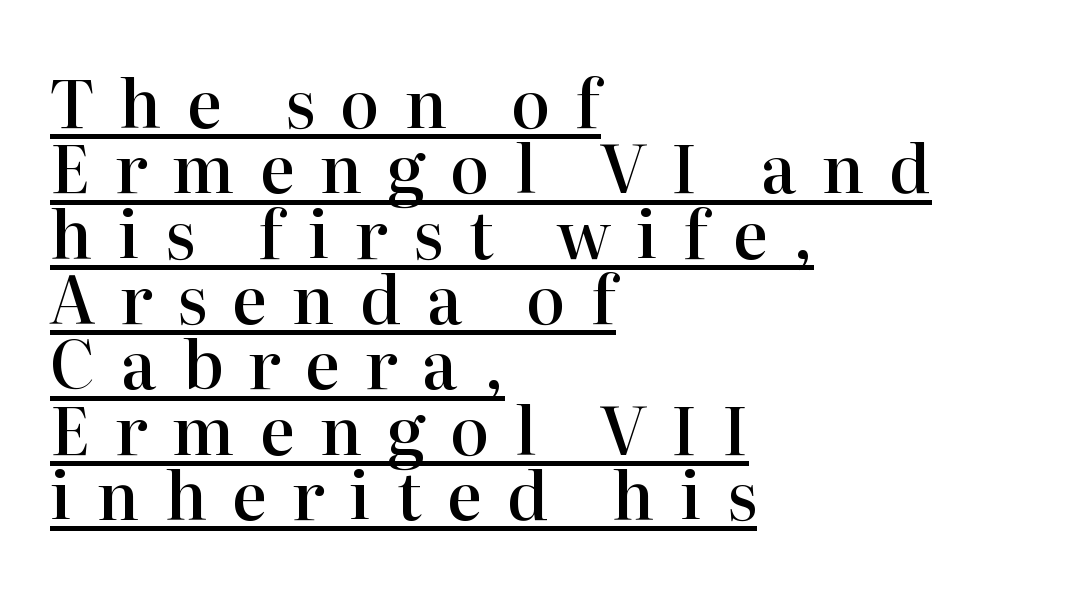
Old-style or modern, the face here clearly has serifs. The type sits square on the baseline with zero lean. Cramped leading. Underlining? Definitely there. Its strokes are somewhat broadened, the hallmark of semibold type.
